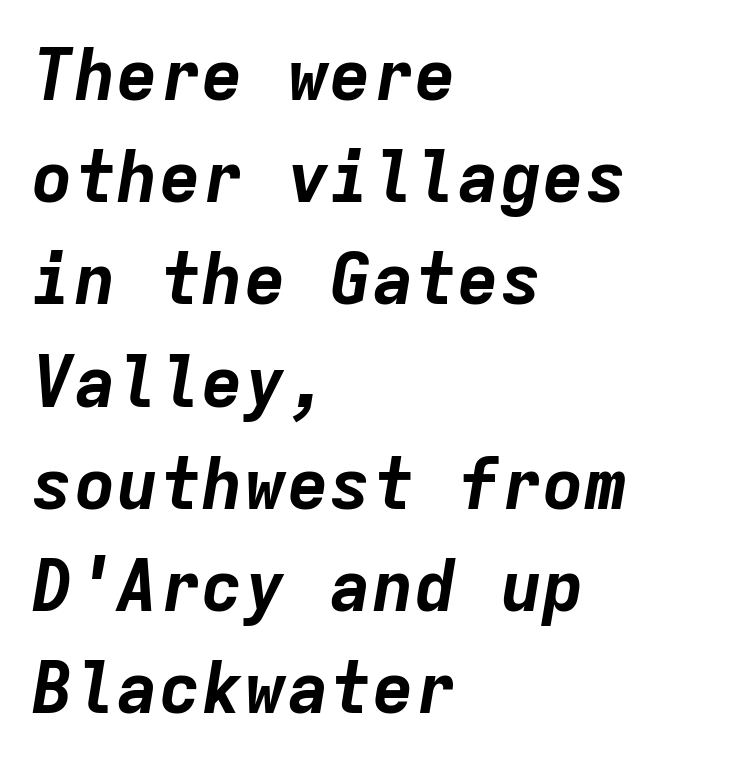
Q: Is the text bold? A: Yes.
Q: Is the text italic (slanted)? A: Yes, it leans right by about 9 degrees.
Q: Is the text underlined? A: No.
Q: How is the paragraph aligned? A: Left-aligned.
Q: Is the spacing between letters normal or unusually wide? A: Normal.
Q: Is the spacing between lines tight, normal or loose? A: Normal.
Q: Width (condensed, normal, or wide)? A: Normal.
Q: Stroke contrast? A: Low.
Q: x-height? A: Medium.
Q: Monospaced? A: Yes.
